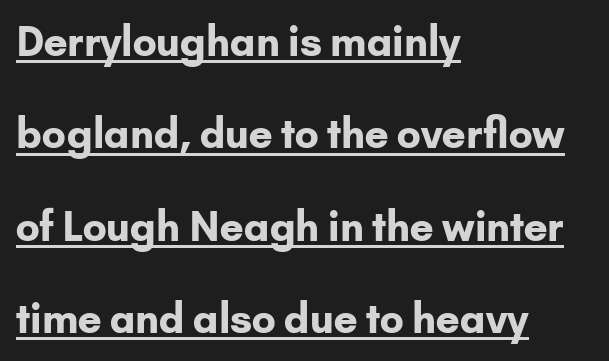
Q: Is the text bold? A: Yes.
Q: Is the text italic (slanted)? A: No, it is upright.
Q: Is the typeface a serif or a sans-serif typeface? A: Sans-serif.
Q: Is the text underlined? A: Yes.
Q: How is the paragraph aligned? A: Left-aligned.
Q: Is the spacing between letters normal or unusually wide? A: Normal.
Q: Is the spacing between lines tight, normal or loose? A: Loose.
Q: Width (condensed, normal, or wide)? A: Normal.
Q: Stroke contrast? A: Low.
Q: x-height? A: Small.
Q: Monospaced? A: No.
